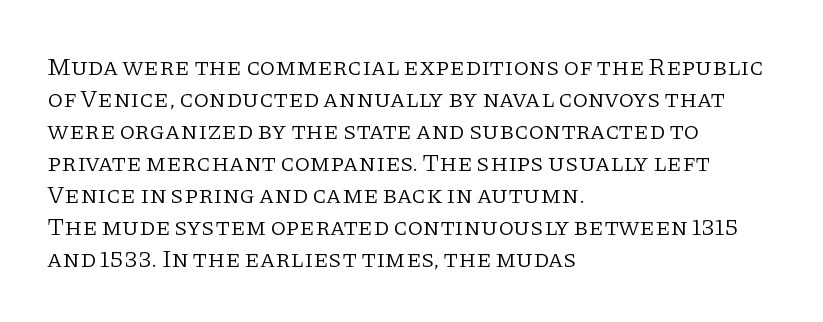
Glance below the letters and you will spot only blank space. The weight tops out at a normal text grade. Teacher's note: observe the even left margin — that is flush-left alignment. Interline gaps are of average width in this sample. In terms of posture, this sample is upright.
